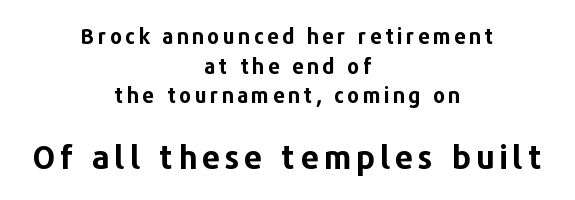
The image shows 32 px bold sans-serif type, upright; set centered, normal line spacing (1.41x), not underlined; the second (bottom) block is 1.52x larger; low stroke contrast and a medium x-height.
